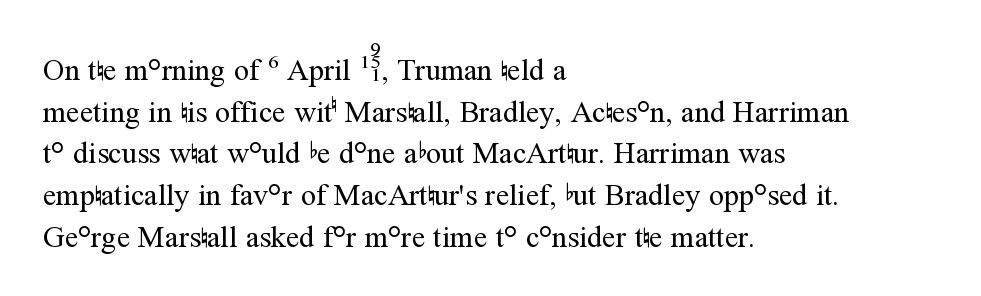
Regular leading. The rendering uses natural spacing where letterforms have individual widths. The font family rendered here belongs to the serif group. Letters rest on an invisible, unmarked baseline. Heft: none added — not bold. Italic? Not at all — the glyphs are vertical.
